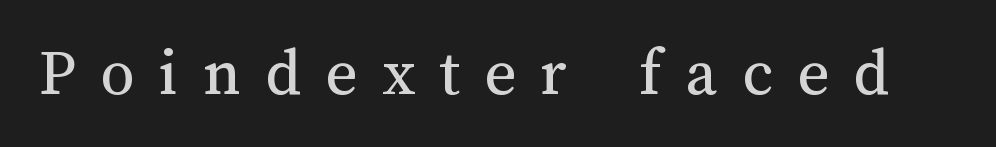
Q: Is the text bold? A: No.
Q: Is the text italic (slanted)? A: No, it is upright.
Q: Is the text underlined? A: No.
Q: Is the spacing between letters normal or unusually wide? A: Unusually wide.
Q: Width (condensed, normal, or wide)? A: Normal.
Q: Stroke contrast? A: Medium.
Q: x-height? A: Medium.
Q: Monospaced? A: No.
